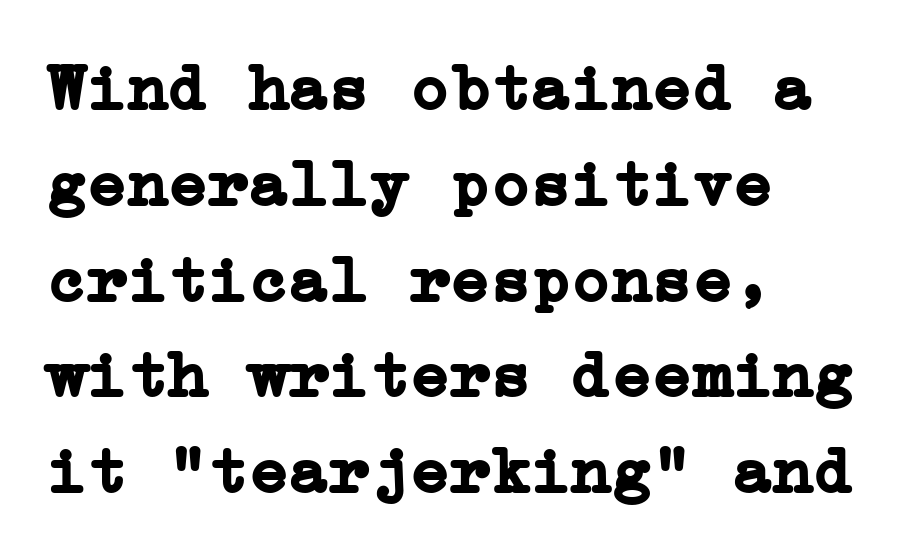
{"serif": "yes", "italic": "no", "bold": "yes", "weight": "semibold", "width": "normal", "stroke_contrast": "low", "x_height": "medium", "underline": "no", "align": "left", "line_spacing": "normal", "line_spacing_ratio": 1.43, "letter_spacing": "normal", "letter_spacing_em": 0.0, "glyph_px": 67}
